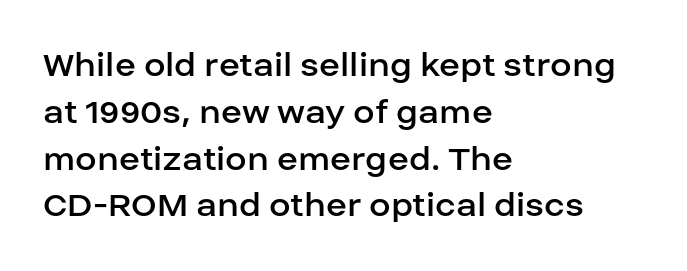
The image shows 39 px regular-weight sans-serif type, upright; set left-aligned, line spacing 1.2x, normal letter spacing, not underlined; low stroke contrast and a large x-height.
